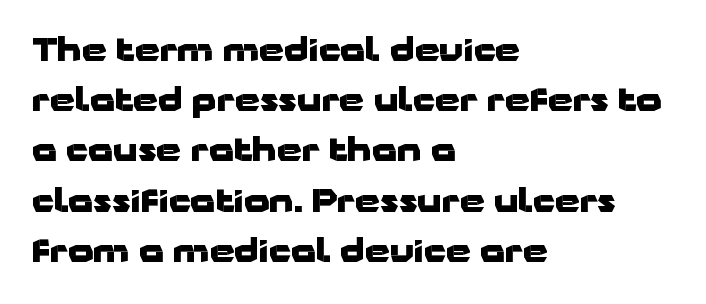
The image shows 32 px heavy, wide sans-serif type, upright; set left-aligned, normal line spacing (1.57x), normal letter spacing, not underlined; low stroke contrast and a medium x-height.
